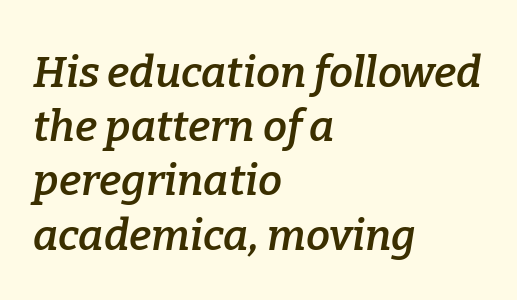
Q: Is the text bold? A: Semi-bold.
Q: Is the text italic (slanted)? A: Yes, it leans right by about 9 degrees.
Q: Is the typeface a serif or a sans-serif typeface? A: Serif.
Q: Is the text underlined? A: No.
Q: How is the paragraph aligned? A: Left-aligned.
Q: Is the spacing between letters normal or unusually wide? A: Normal.
Q: Is the spacing between lines tight, normal or loose? A: Normal.
Q: Width (condensed, normal, or wide)? A: Normal.
Q: Stroke contrast? A: Low.
Q: x-height? A: Medium.
Q: Monospaced? A: No.
